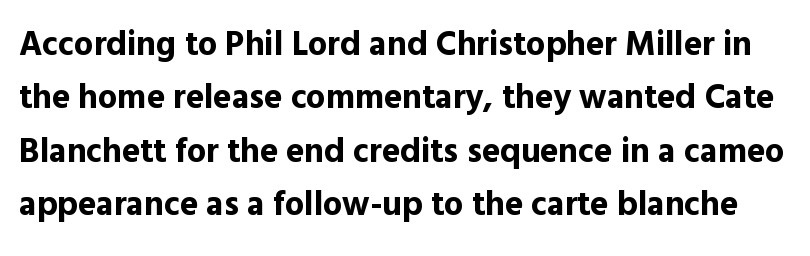
{"serif": "no", "italic": "no", "bold": "yes", "weight": "bold", "width": "normal", "x_height": "medium", "monospaced": "no", "underline": "no", "line_spacing": "normal", "line_spacing_ratio": 1.57, "letter_spacing": "normal", "letter_spacing_em": 0.0, "glyph_px": 34}
